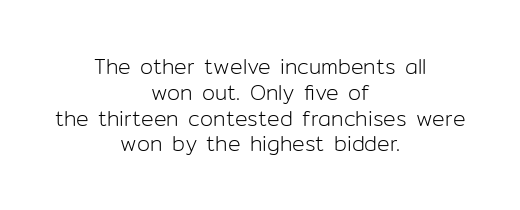
{"italic": "no", "bold": "no", "underline": "no", "align": "center", "line_spacing_ratio": 1.23, "letter_spacing": "normal", "letter_spacing_em": 0.0, "glyph_px": 21}
